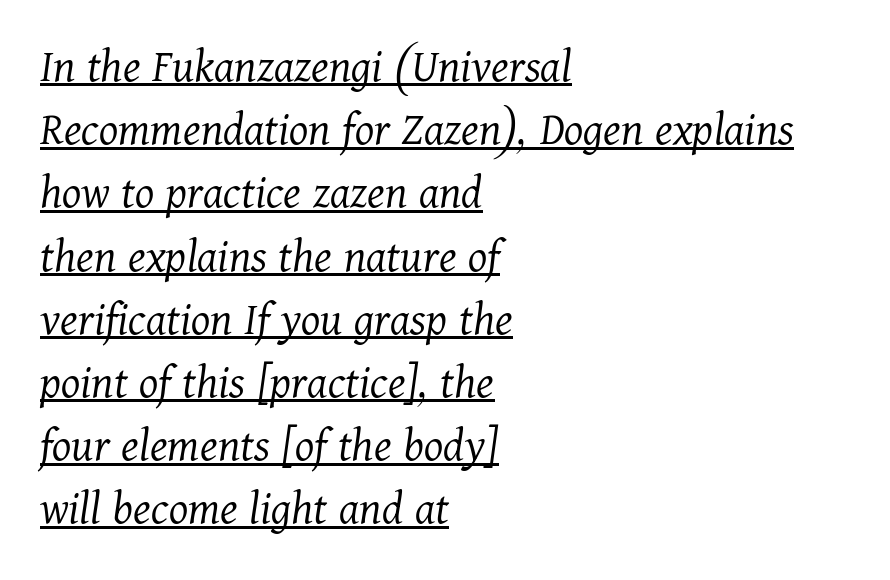
Notice how a bar underscores the lettering throughout. Slanted lettering throughout. Students, observe: this is what conventionally led text looks like. Caption: standard tracking, unaltered.
